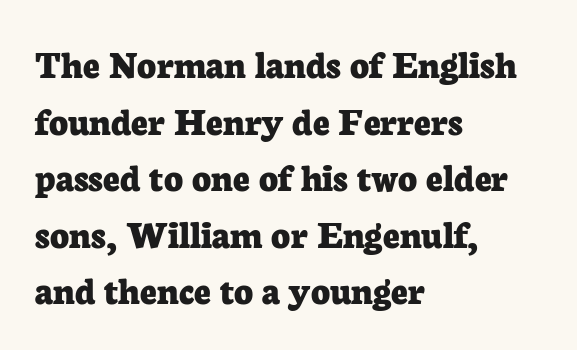
Q: Is the text bold? A: Yes.
Q: Is the text italic (slanted)? A: No, it is upright.
Q: Is the typeface a serif or a sans-serif typeface? A: Serif.
Q: Is the text underlined? A: No.
Q: How is the paragraph aligned? A: Left-aligned.
Q: Is the spacing between letters normal or unusually wide? A: Normal.
Q: Is the spacing between lines tight, normal or loose? A: Normal.
Q: Width (condensed, normal, or wide)? A: Normal.
Q: Stroke contrast? A: Low.
Q: x-height? A: Medium.
Q: Monospaced? A: No.
